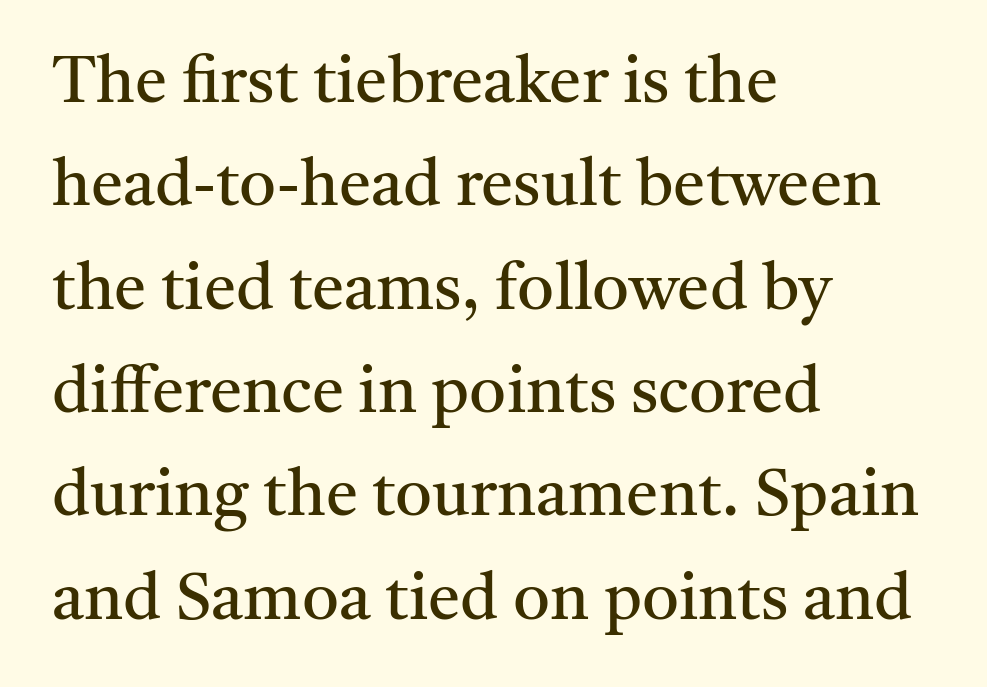
{"serif": "yes", "italic": "no", "bold": "no", "weight": "regular", "width": "normal", "stroke_contrast": "medium", "x_height": "medium", "monospaced": "no", "underline": "no", "align": "left", "line_spacing": "normal", "line_spacing_ratio": 1.59, "letter_spacing": "normal", "letter_spacing_em": 0.0, "glyph_px": 65}
